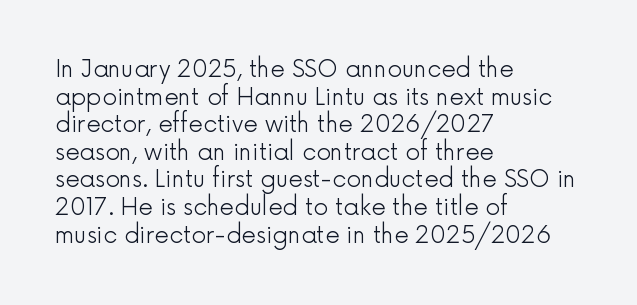
Unlike italic type, these characters show no tilt at all. The string is rendered with underlining switched off. The lines are quadded left. Tracking here is standard; glyphs follow each other at the usual distance. The letters look calm and open, with moderate or lighter stems.
